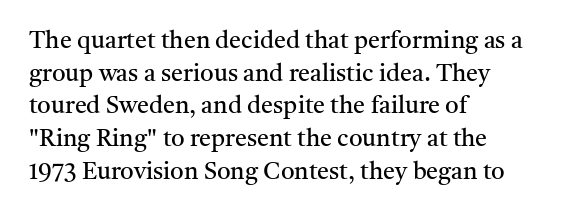
Plain, unruled lines of type. Ordinary non-slanted type is in use. Does extra space separate the letters? No, they use regular spacing. This is not heavy type; no bold has been used. These lines sit exactly where default settings would place them. Reading down the block, your eye returns to a fixed left position each line.
